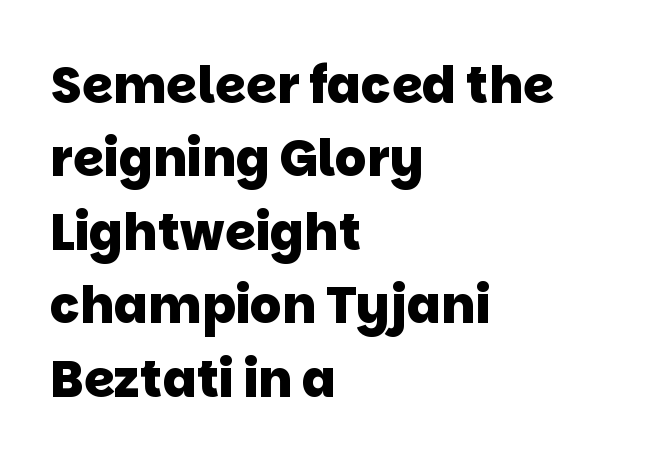
Q: Is the text bold? A: Yes.
Q: Is the typeface a serif or a sans-serif typeface? A: Sans-serif.
Q: Is the text underlined? A: No.
Q: How is the paragraph aligned? A: Left-aligned.
Q: Is the spacing between letters normal or unusually wide? A: Normal.
Q: Is the spacing between lines tight, normal or loose? A: Normal.
Q: Width (condensed, normal, or wide)? A: Normal.
Q: Stroke contrast? A: Low.
Q: x-height? A: Large.
Q: Monospaced? A: No.
